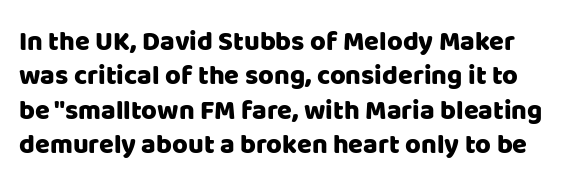
The image shows 27 px text type, upright; set normal line spacing (1.27x), normal letter spacing, not underlined.
